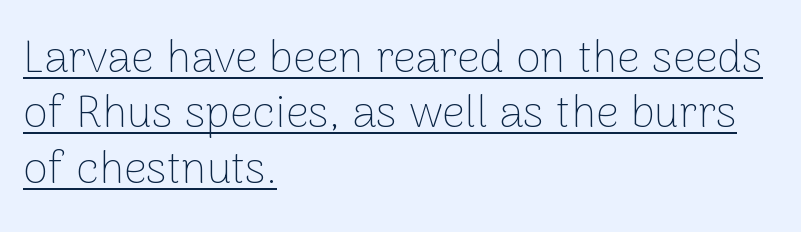
The image shows 45 px thin sans-serif type, upright; set left-aligned, line spacing 1.23x, normal letter spacing, underlined; low stroke contrast and a medium x-height.
